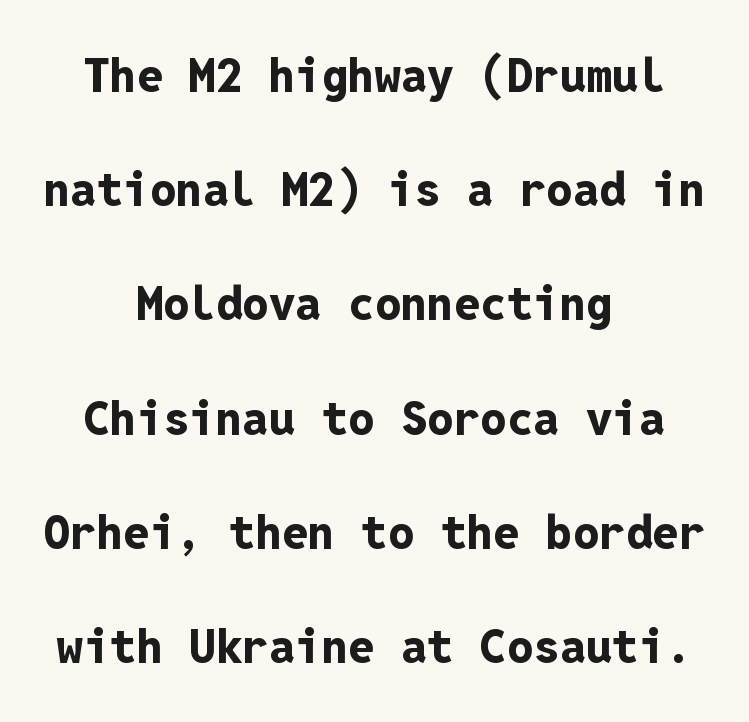
Regarding serifs, this sample does without them. These lines are rendered in a fixed-pitch font. Posture: straight, roman, zero tilt. The specimen omits any rule beneath the text block's lines. Standard letterfit; no display-style spreading of the glyphs.
